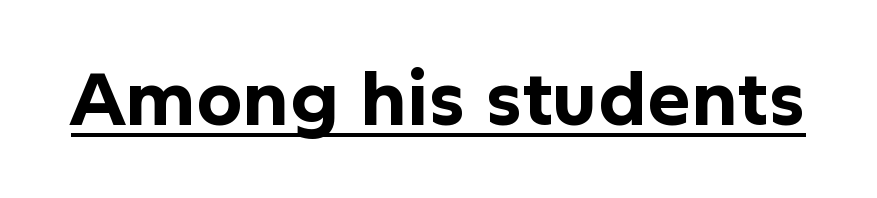
The image shows 73 px bold sans-serif type, upright; set normal letter spacing, underlined; low stroke contrast and a medium x-height.
